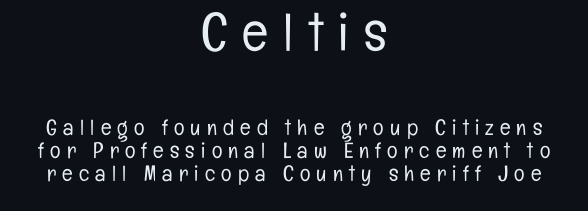
Q: Is the text bold? A: No.
Q: Is the text italic (slanted)? A: No, it is upright.
Q: Is the typeface a serif or a sans-serif typeface? A: Sans-serif.
Q: Is the text underlined? A: No.
Q: How is the paragraph aligned? A: Centered.
Q: Is the spacing between letters normal or unusually wide? A: Unusually wide.
Q: Is the spacing between lines tight, normal or loose? A: Tight.
Q: Which block of text is set in a larger size, the first (top) or the second (bottom)? A: The first (top) one.
Q: Width (condensed, normal, or wide)? A: Condensed.
Q: Stroke contrast? A: Low.
Q: x-height? A: Medium.
Q: Monospaced? A: No.
